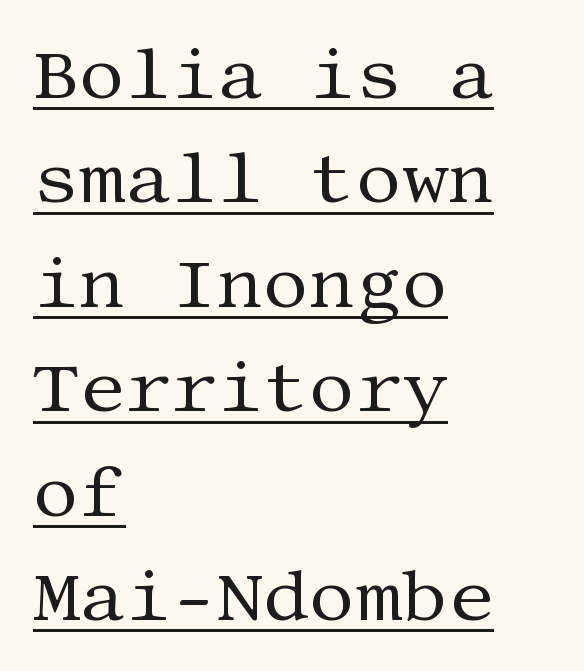
The image shows 72 px regular-weight serif type, upright; set left-aligned, normal line spacing (1.45x), normal letter spacing, underlined; medium stroke contrast and a large x-height.
